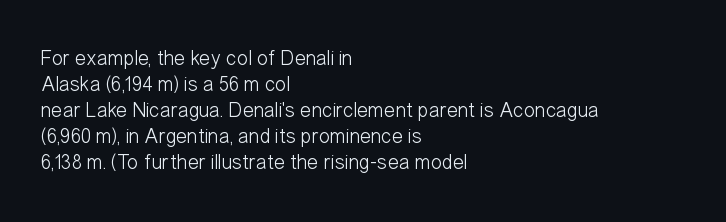
The image shows 21 px text type, upright; set left-aligned, line spacing 1.24x, normal letter spacing, not underlined.
